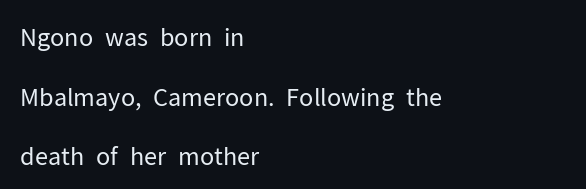
Q: Is the text bold? A: No.
Q: Is the text italic (slanted)? A: No, it is upright.
Q: Is the text underlined? A: No.
Q: How is the paragraph aligned? A: Left-aligned.
Q: Is the spacing between letters normal or unusually wide? A: Normal.
Q: Is the spacing between lines tight, normal or loose? A: Loose.
